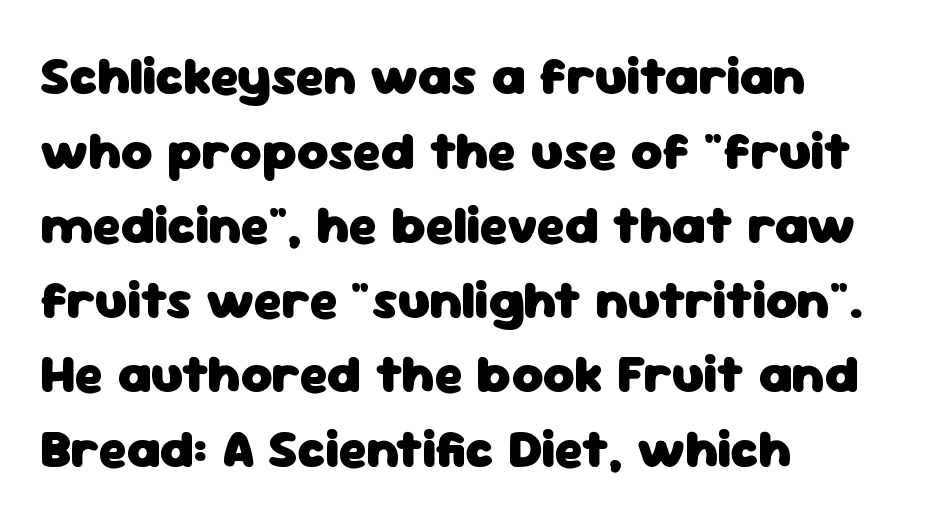
The image shows 54 px heavy sans-serif type, upright; set left-aligned, normal line spacing (1.38x), normal letter spacing, not underlined; low stroke contrast and a medium x-height.
